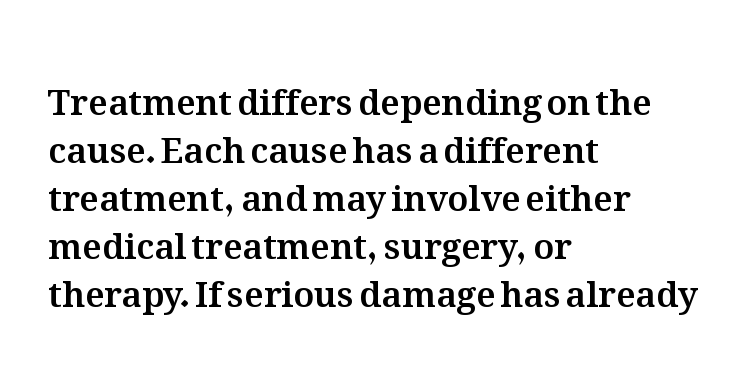
Q: Is the text italic (slanted)? A: No, it is upright.
Q: Is the text underlined? A: No.
Q: How is the paragraph aligned? A: Left-aligned.
Q: Is the spacing between letters normal or unusually wide? A: Normal.
Q: Is the spacing between lines tight, normal or loose? A: Normal.
Q: Width (condensed, normal, or wide)? A: Normal.
Q: Stroke contrast? A: Medium.
Q: x-height? A: Medium.
Q: Monospaced? A: No.
